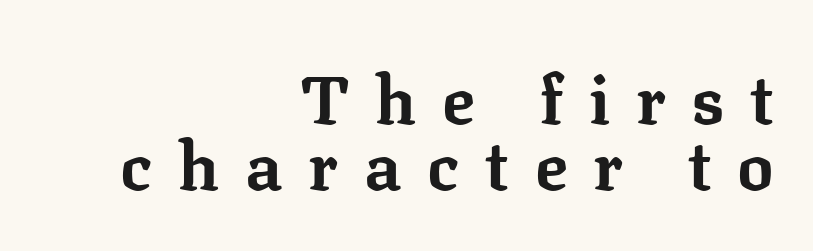
{"serif": "yes", "italic": "no", "bold": "yes", "weight": "bold", "width": "normal", "stroke_contrast": "low", "x_height": "medium", "monospaced": "no", "underline": "no", "align": "right", "line_spacing": "tight", "line_spacing_ratio": 0.97, "letter_spacing": "wide", "letter_spacing_em": 0.38, "glyph_px": 68}
